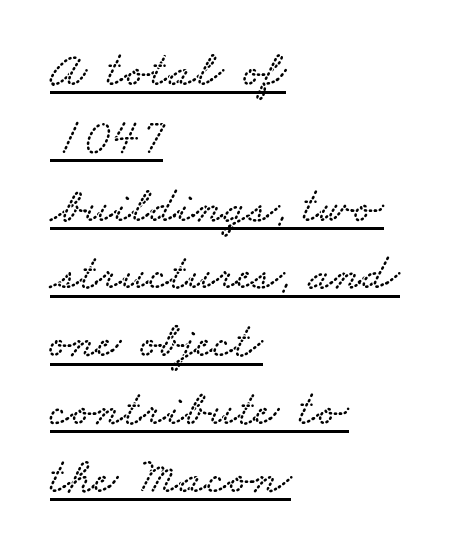
{"serif": "yes", "width": "wide", "stroke_contrast": "low", "x_height": "small", "monospaced": "no", "underline": "yes", "align": "left", "line_spacing": "normal", "line_spacing_ratio": 1.33, "letter_spacing": "normal", "letter_spacing_em": 0.0, "glyph_px": 51}
